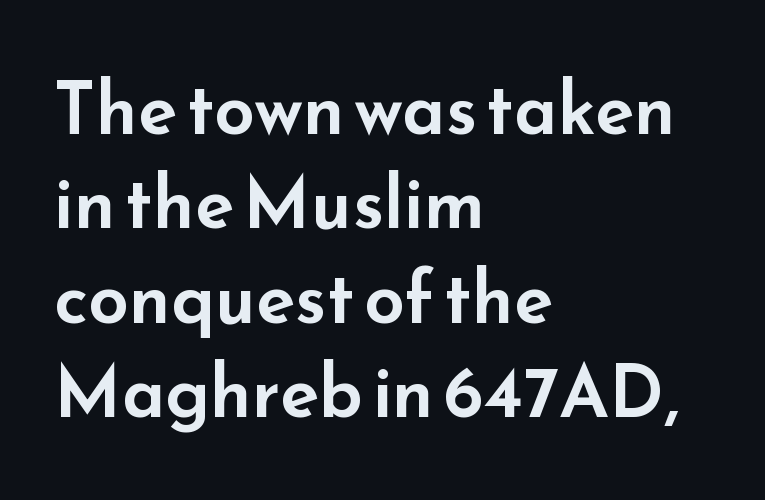
The image shows 72 px wide sans-serif type, upright; set left-aligned, normal line spacing (1.31x), normal letter spacing, not underlined; low stroke contrast and a small x-height.
